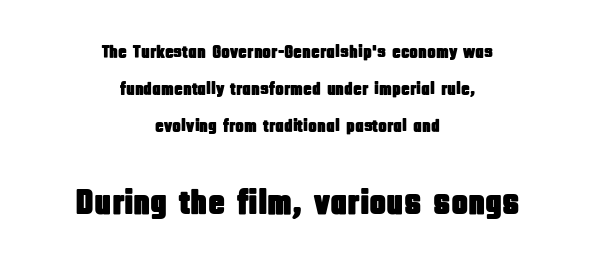
Q: Is the text italic (slanted)? A: No, it is upright.
Q: Is the typeface a serif or a sans-serif typeface? A: Sans-serif.
Q: Is the text underlined? A: No.
Q: How is the paragraph aligned? A: Centered.
Q: Is the spacing between letters normal or unusually wide? A: Normal.
Q: Is the spacing between lines tight, normal or loose? A: Loose.
Q: Which block of text is set in a larger size, the first (top) or the second (bottom)? A: The second (bottom) one.
Q: Width (condensed, normal, or wide)? A: Condensed.
Q: Stroke contrast? A: Low.
Q: x-height? A: Large.
Q: Monospaced? A: No.
